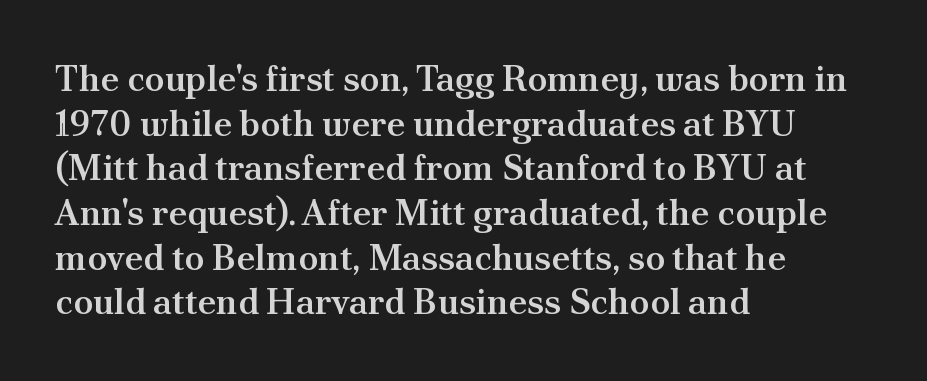
The image shows 36 px semibold serif type, upright; set left-aligned, line spacing 1.24x, normal letter spacing, not underlined; medium stroke contrast and a small x-height.
